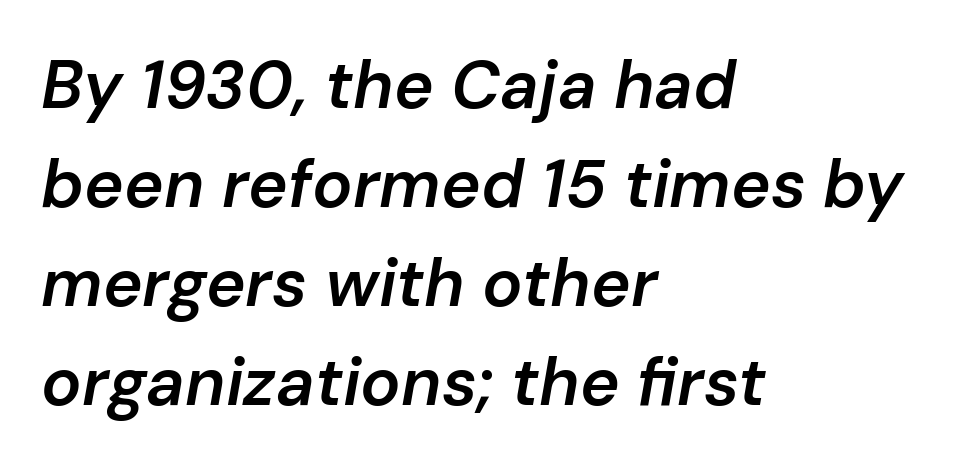
{"italic": "yes", "lean": "right", "slant_degrees": 10, "bold": "semi", "weight": "semibold", "width": "normal", "stroke_contrast": "low", "x_height": "medium", "monospaced": "no", "underline": "no", "align": "left", "line_spacing": "normal", "line_spacing_ratio": 1.48, "letter_spacing": "normal", "letter_spacing_em": 0.0, "glyph_px": 67}
